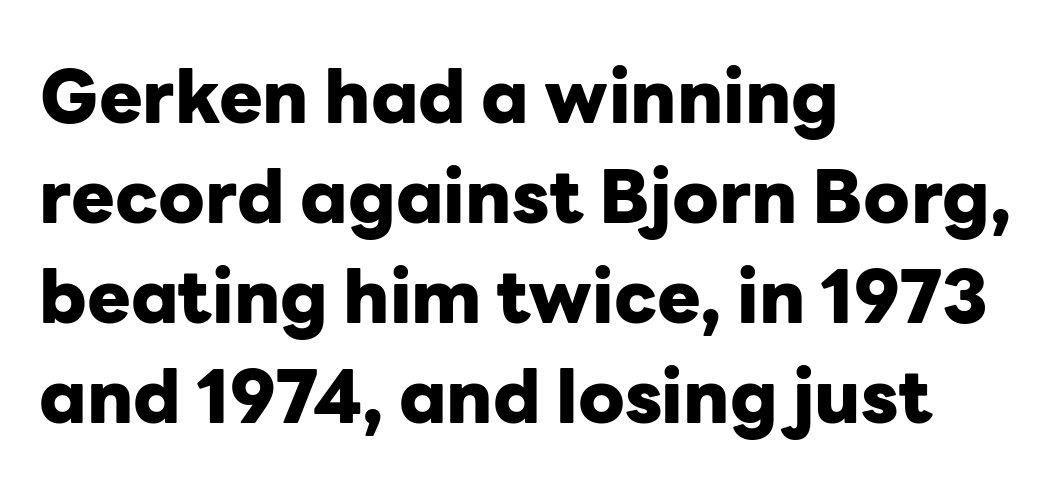
{"serif": "no", "italic": "no", "bold": "yes", "weight": "heavy", "width": "normal", "stroke_contrast": "low", "x_height": "medium", "monospaced": "no", "underline": "no", "align": "left", "line_spacing": "normal", "line_spacing_ratio": 1.37, "letter_spacing": "normal", "letter_spacing_em": 0.0, "glyph_px": 73}
